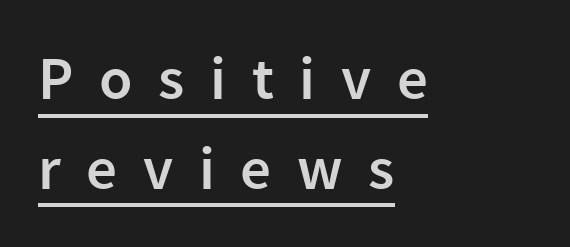
The typesetter chose a ragged-right arrangement here. Each letter's strokes conclude bluntly, with no projecting serifs. You could not count columns in this text — the font is proportionally spaced. Semibold letterforms, between regular and bold. Notice how the stems are strictly vertical — no italics here.
